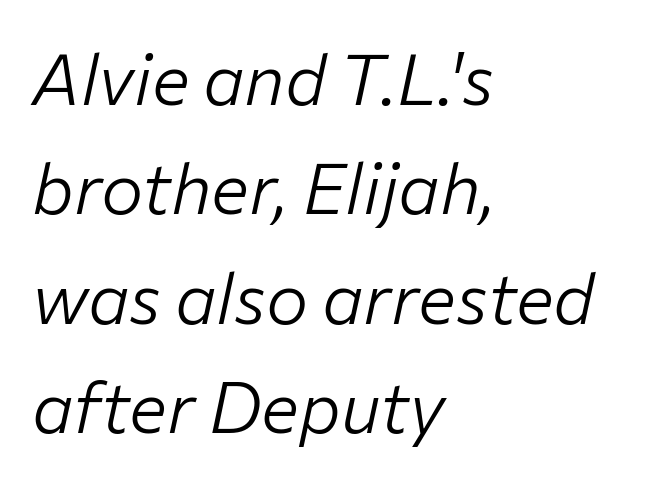
{"italic": "yes", "lean": "right", "slant_degrees": 12, "bold": "no", "weight": "light", "width": "normal", "stroke_contrast": "low", "x_height": "medium", "monospaced": "no", "underline": "no", "align": "left", "line_spacing": "normal", "line_spacing_ratio": 1.54, "letter_spacing": "normal", "letter_spacing_em": 0.0, "glyph_px": 71}
